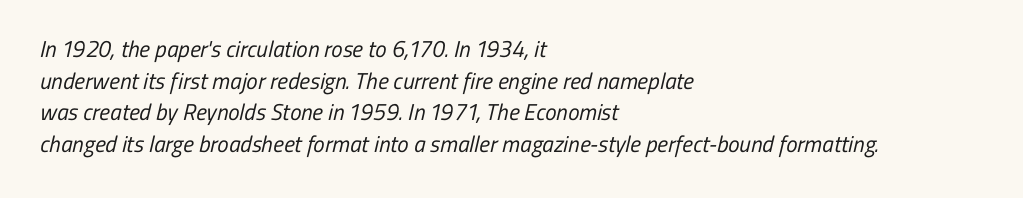
No letter is thick-stroked: the sample isn't bold. If you measured baseline to baseline, you'd find a middling distance. Check the space under the baseline: it is left empty. Where is the straight margin? On the left.
